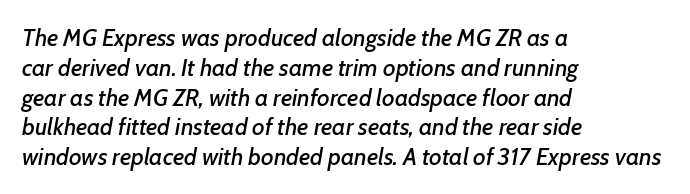
Leftover space on each line is placed entirely after the last word. The rendering keeps characters at their native spacing. Rendered with sloped, italic letterforms. Unmarked baselines from the first word to the last.
